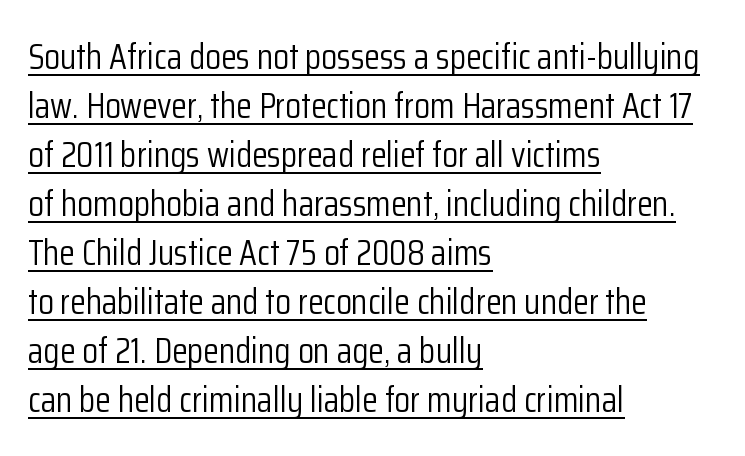
The image shows 36 px light, condensed sans-serif type, upright; set left-aligned, normal line spacing (1.36x), normal letter spacing, underlined; low stroke contrast and a medium x-height.
